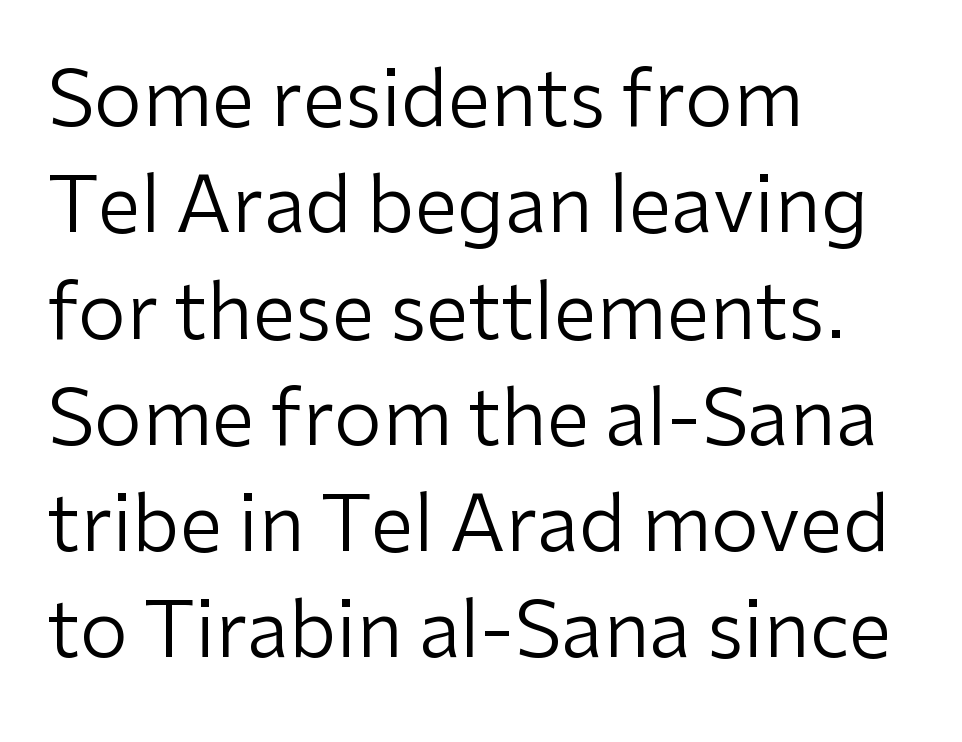
The image shows 77 px regular-weight sans-serif type, upright; set left-aligned, normal line spacing (1.38x), normal letter spacing, not underlined; low stroke contrast and a medium x-height.
